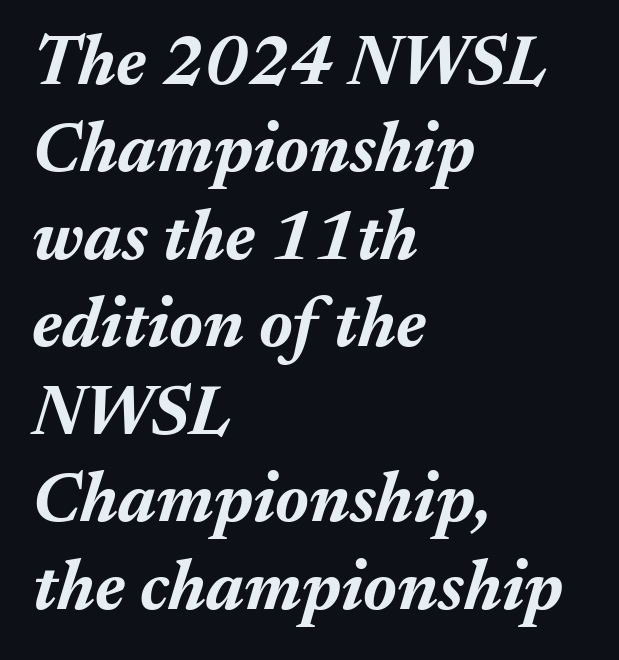
Q: Is the text bold? A: Yes.
Q: Is the text italic (slanted)? A: Yes, it leans right by about 17 degrees.
Q: Is the text underlined? A: No.
Q: How is the paragraph aligned? A: Left-aligned.
Q: Is the spacing between letters normal or unusually wide? A: Normal.
Q: Is the spacing between lines tight, normal or loose? A: Normal.
Q: Width (condensed, normal, or wide)? A: Normal.
Q: Stroke contrast? A: Medium.
Q: x-height? A: Medium.
Q: Monospaced? A: No.
